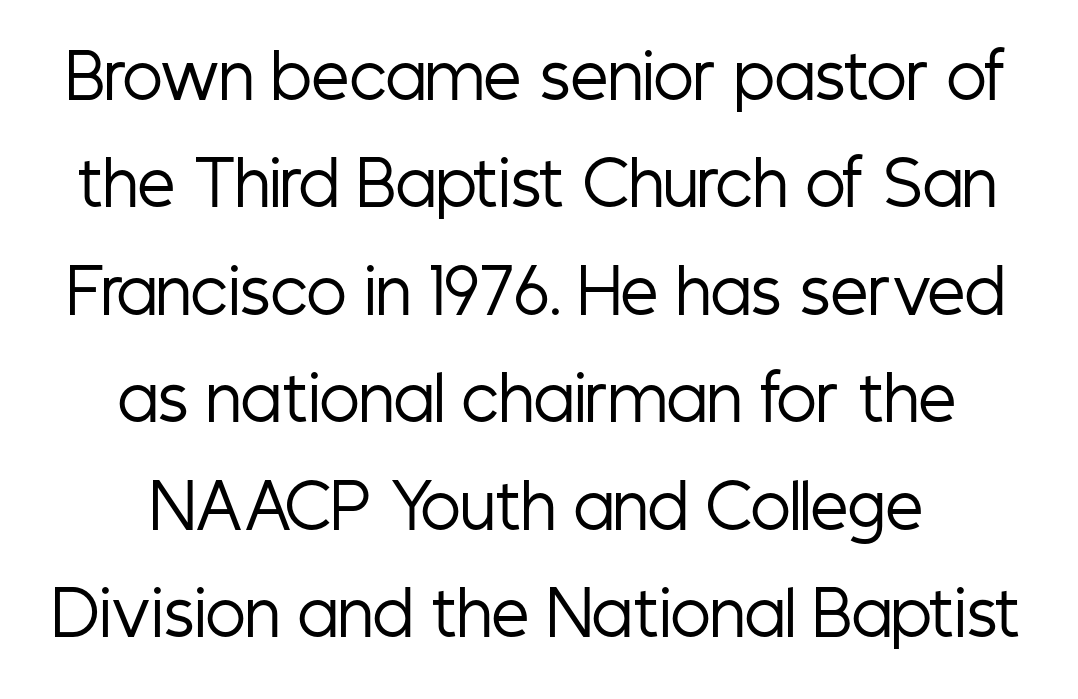
The image shows 60 px regular-weight, condensed sans-serif type, upright; set line spacing 1.79x, normal letter spacing, not underlined; low stroke contrast and a medium x-height.
